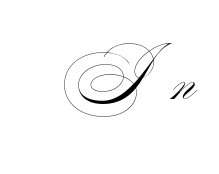
The image shows 68 px thin, wide sans-serif type; set unusually wide letter spacing (+0.46 em), not underlined; medium stroke contrast.
